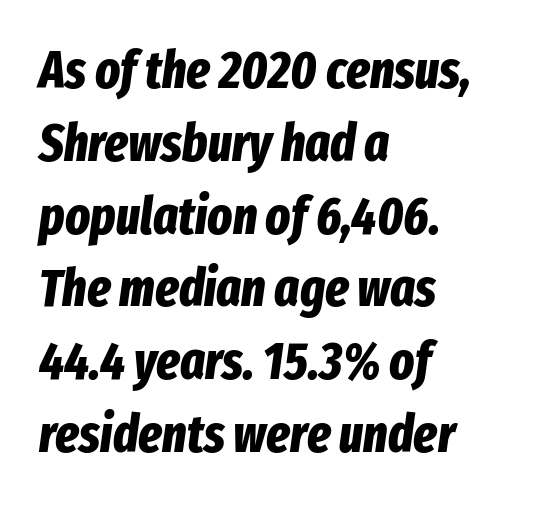
The image shows 52 px bold, condensed type, italic (leaning right); set left-aligned, normal line spacing (1.4x), normal letter spacing, not underlined; low stroke contrast and a medium x-height.
